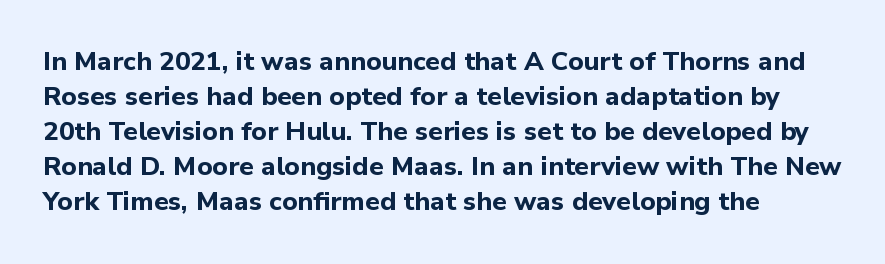
{"italic": "no", "bold": "yes", "underline": "no", "align": "left", "line_spacing": "normal", "line_spacing_ratio": 1.35, "letter_spacing": "normal", "letter_spacing_em": 0.0, "glyph_px": 26}
